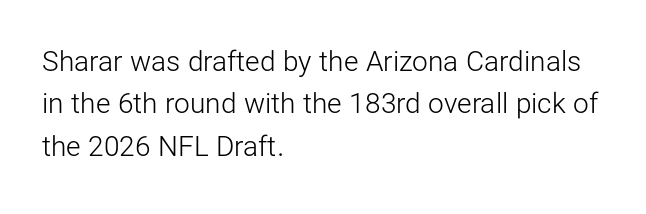
The image shows 28 px light sans-serif type, upright; set left-aligned, normal line spacing (1.51x), normal letter spacing, not underlined; low stroke contrast and a medium x-height.
